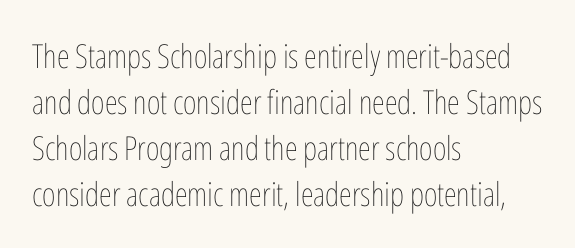
Q: Is the text bold? A: No.
Q: Is the text italic (slanted)? A: No, it is upright.
Q: Is the text underlined? A: No.
Q: How is the paragraph aligned? A: Left-aligned.
Q: Is the spacing between letters normal or unusually wide? A: Normal.
Q: Is the spacing between lines tight, normal or loose? A: Normal.
Q: Width (condensed, normal, or wide)? A: Condensed.
Q: Stroke contrast? A: Low.
Q: x-height? A: Medium.
Q: Monospaced? A: No.
